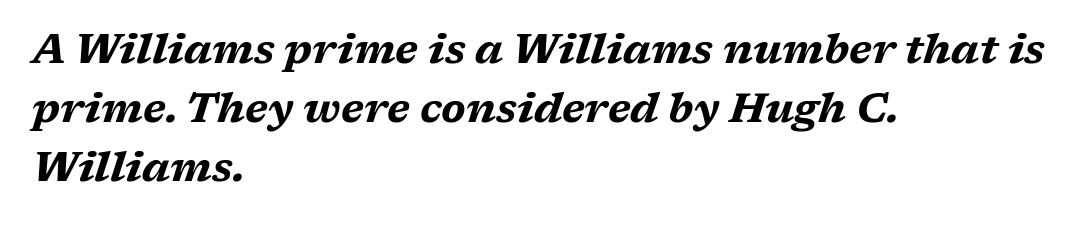
Q: Is the text bold? A: Yes.
Q: Is the text italic (slanted)? A: Yes, it leans right by about 17 degrees.
Q: Is the text underlined? A: No.
Q: How is the paragraph aligned? A: Left-aligned.
Q: Is the spacing between letters normal or unusually wide? A: Normal.
Q: Is the spacing between lines tight, normal or loose? A: Normal.
Q: Width (condensed, normal, or wide)? A: Wide.
Q: Stroke contrast? A: Medium.
Q: x-height? A: Medium.
Q: Monospaced? A: No.
